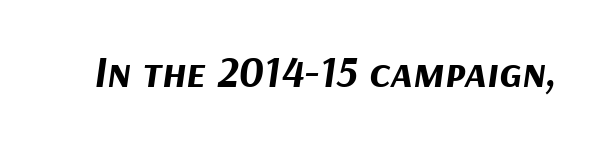
{"italic": "yes", "lean": "right", "slant_degrees": 9, "bold": "yes", "weight": "bold", "width": "normal", "stroke_contrast": "medium", "x_height": "medium", "monospaced": "no", "underline": "no", "letter_spacing": "normal", "letter_spacing_em": 0.0, "glyph_px": 44}
